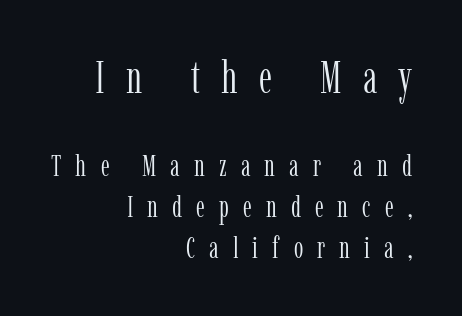
Q: Is the text bold? A: No.
Q: Is the text italic (slanted)? A: No, it is upright.
Q: Is the typeface a serif or a sans-serif typeface? A: Serif.
Q: Is the text underlined? A: No.
Q: How is the paragraph aligned? A: Right-aligned.
Q: Is the spacing between letters normal or unusually wide? A: Unusually wide.
Q: Is the spacing between lines tight, normal or loose? A: Normal.
Q: Which block of text is set in a larger size, the first (top) or the second (bottom)? A: The first (top) one.
Q: Width (condensed, normal, or wide)? A: Condensed.
Q: Stroke contrast? A: Low.
Q: x-height? A: Medium.
Q: Monospaced? A: No.
